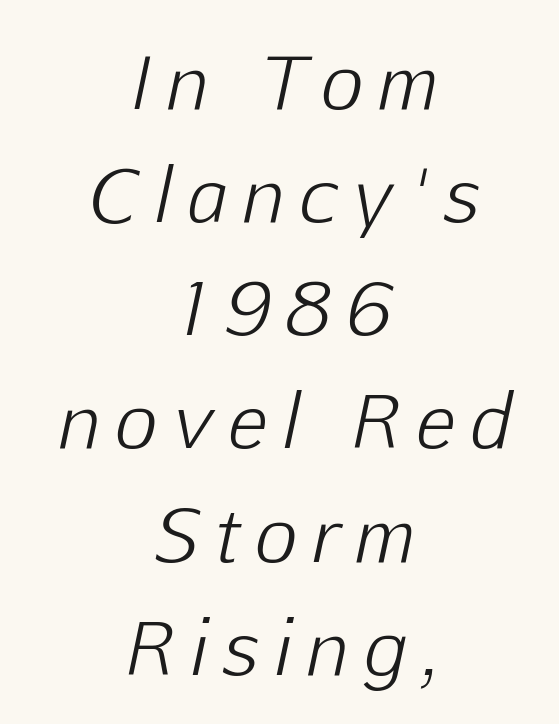
Q: Is the text bold? A: No.
Q: Is the text italic (slanted)? A: Yes, it leans right by about 12 degrees.
Q: Is the text underlined? A: No.
Q: How is the paragraph aligned? A: Centered.
Q: Is the spacing between letters normal or unusually wide? A: Unusually wide.
Q: Is the spacing between lines tight, normal or loose? A: Normal.
Q: Width (condensed, normal, or wide)? A: Normal.
Q: Stroke contrast? A: Low.
Q: x-height? A: Medium.
Q: Monospaced? A: No.
